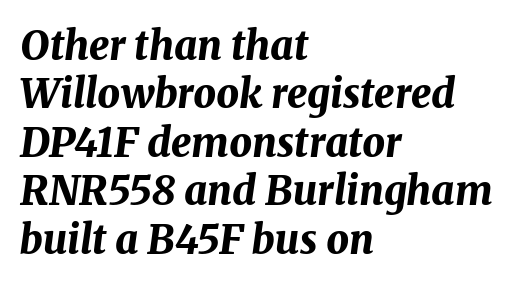
Summary of weight: heavy, a full bold. This sample uses an oblique cut, with every glyph tilted off the vertical. A classic flush-left, rag-right setting is used for this passage. Varying glyph widths throughout — classic text-font behaviour. Tracking here is standard; glyphs follow each other at the usual distance.
